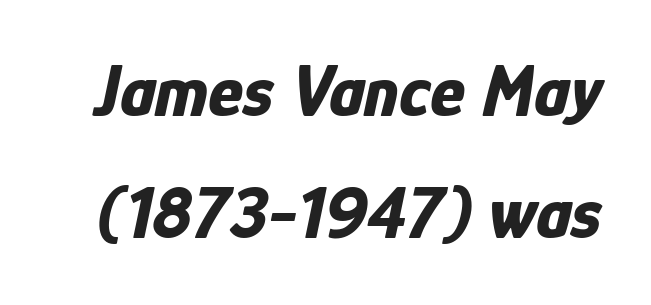
Just letters on the line, the space beneath them empty. Summary of vertical rhythm: regular, with standard interline spacing. The glyphs look as if they've been sheared to an angle. Here the glyphs are tracked normally, forming tight word shapes. Here the designer chose a conventional face with non-uniform glyph widths.
